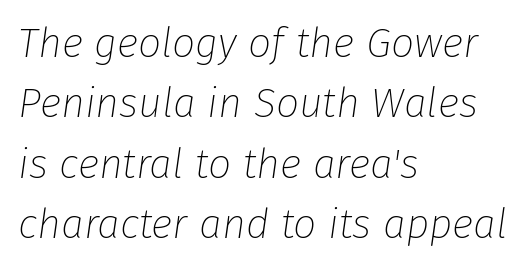
Q: Is the text bold? A: No.
Q: Is the text italic (slanted)? A: Yes, it leans right by about 8 degrees.
Q: Is the text underlined? A: No.
Q: How is the paragraph aligned? A: Left-aligned.
Q: Is the spacing between letters normal or unusually wide? A: Normal.
Q: Is the spacing between lines tight, normal or loose? A: Normal.
Q: Width (condensed, normal, or wide)? A: Normal.
Q: Stroke contrast? A: Low.
Q: x-height? A: Medium.
Q: Monospaced? A: No.
